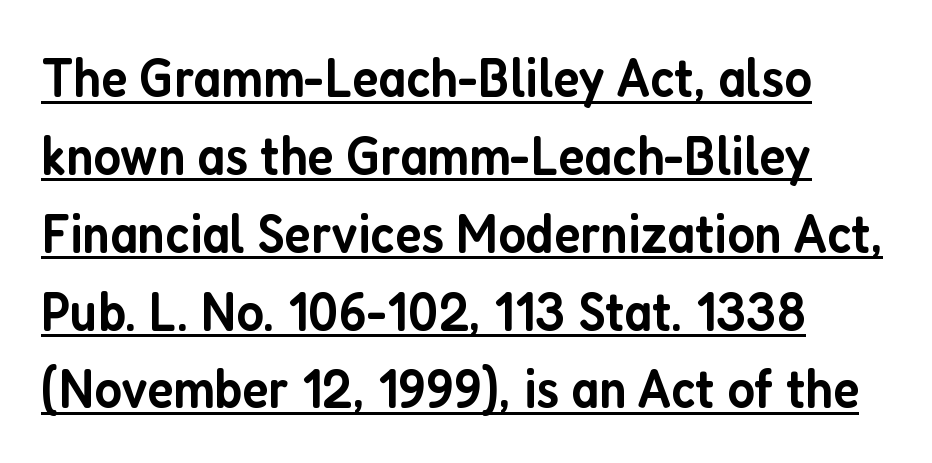
The lettering stays uniformly vertical, giving the passage a roman look. Firm but not heavy-handed strokes: this text is semibold. The passage shown is typed in a proportional face where columns would drift. Check where the strokes stop: nothing finishes them off — pure sans.
